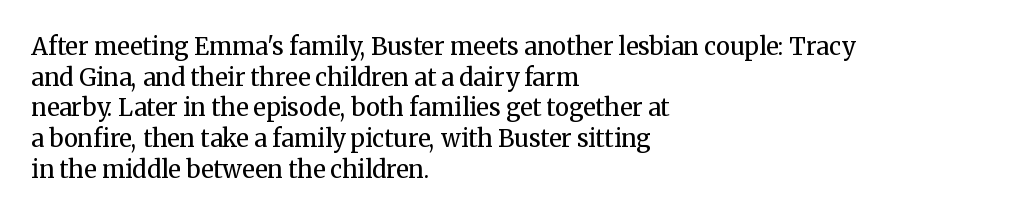
Q: Is the text bold? A: No.
Q: Is the text italic (slanted)? A: No, it is upright.
Q: Is the text underlined? A: No.
Q: How is the paragraph aligned? A: Left-aligned.
Q: Is the spacing between letters normal or unusually wide? A: Normal.
Q: Is the spacing between lines tight, normal or loose? A: Normal.
